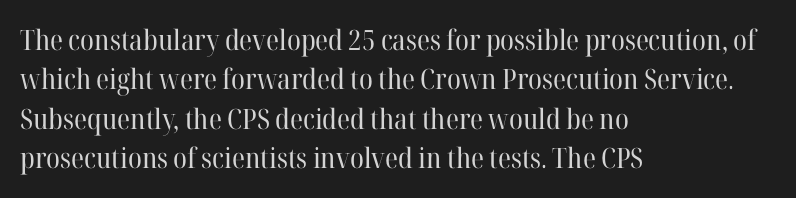
{"serif": "yes", "italic": "no", "bold": "no", "weight": "regular", "width": "normal", "stroke_contrast": "high", "x_height": "medium", "monospaced": "no", "underline": "no", "align": "left", "line_spacing": "normal", "line_spacing_ratio": 1.41, "letter_spacing": "normal", "letter_spacing_em": 0.0, "glyph_px": 28}
